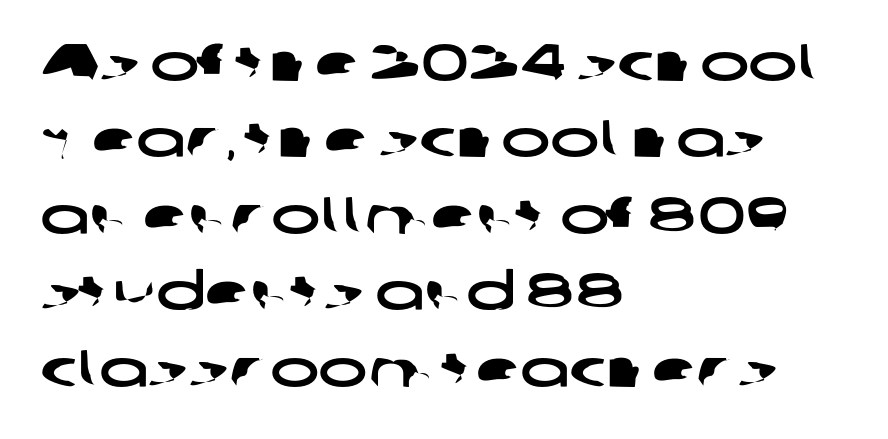
Varying glyph widths throughout — classic text-font behaviour. The paragraph shown leans on its left margin. A sans-serif font was chosen for this passage. The gap between lines stays unmarked. Leading: standard.
